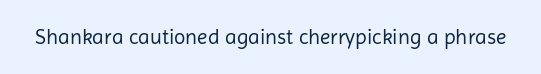
Q: Is the text bold? A: No.
Q: Is the text italic (slanted)? A: No, it is upright.
Q: Is the text underlined? A: No.
Q: Is the spacing between letters normal or unusually wide? A: Normal.
